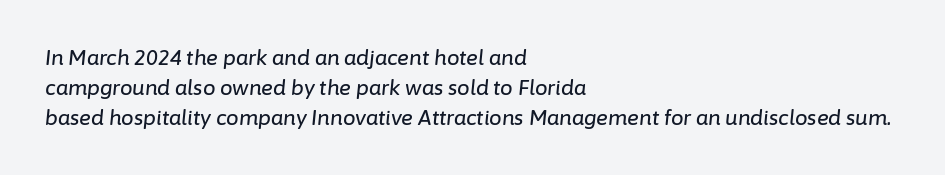
This sample uses plain, unmodified letter spacing. Normally led — the rows are evenly, conventionally spaced. Looking at the ascenders, they clearly lean. Unmarked baselines from the first word to the last. This rendering uses left alignment, leaving the right contour irregular.
